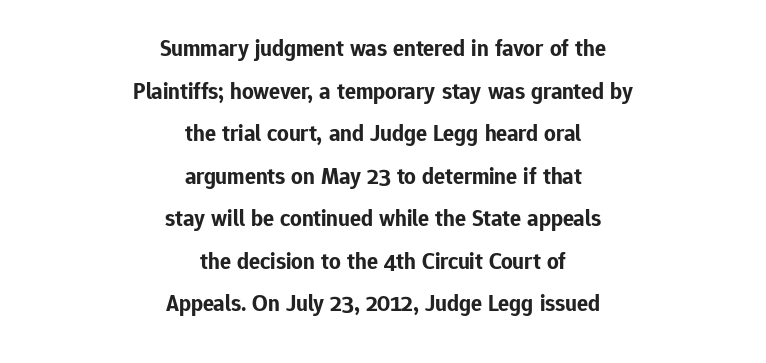
Q: Is the text bold? A: Yes.
Q: Is the text italic (slanted)? A: No, it is upright.
Q: Is the text underlined? A: No.
Q: How is the paragraph aligned? A: Centered.
Q: Is the spacing between letters normal or unusually wide? A: Normal.
